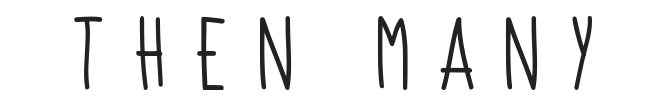
The image shows 73 px light, condensed sans-serif type; set unusually wide letter spacing (+0.37 em), not underlined; low stroke contrast and a large x-height.
